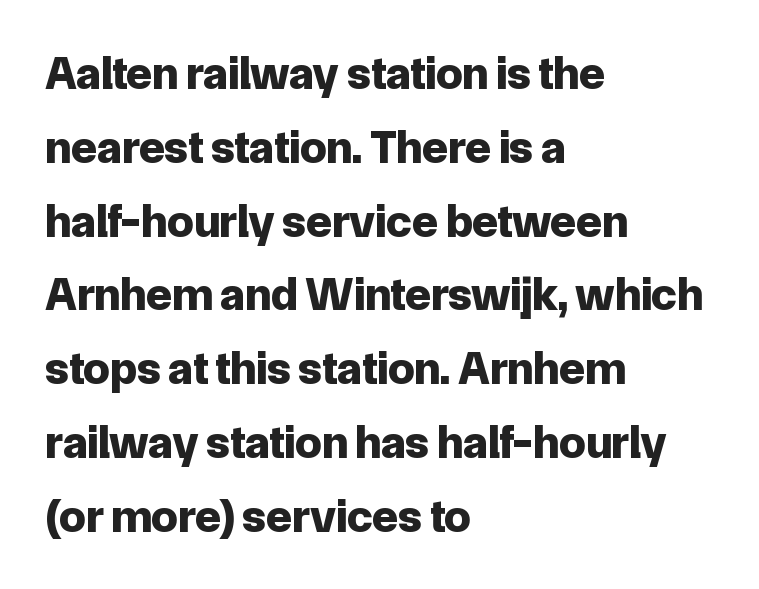
The image shows 47 px bold sans-serif type, upright; set left-aligned, normal line spacing (1.57x), normal letter spacing, not underlined; low stroke contrast and a medium x-height.
